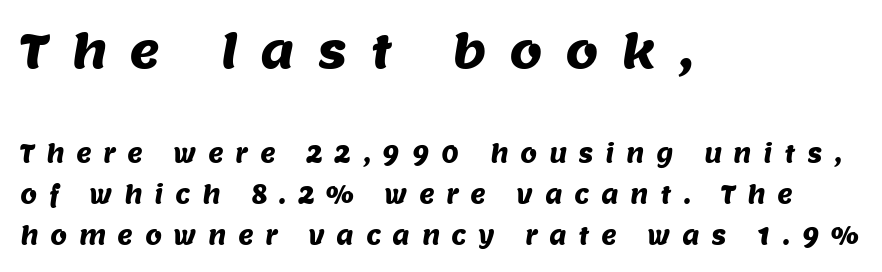
Q: Is the typeface a serif or a sans-serif typeface? A: Sans-serif.
Q: Is the text underlined? A: No.
Q: How is the paragraph aligned? A: Left-aligned.
Q: Is the spacing between letters normal or unusually wide? A: Unusually wide.
Q: Is the spacing between lines tight, normal or loose? A: Normal.
Q: Which block of text is set in a larger size, the first (top) or the second (bottom)? A: The first (top) one.
Q: Width (condensed, normal, or wide)? A: Normal.
Q: Stroke contrast? A: Medium.
Q: x-height? A: Large.
Q: Monospaced? A: No.
